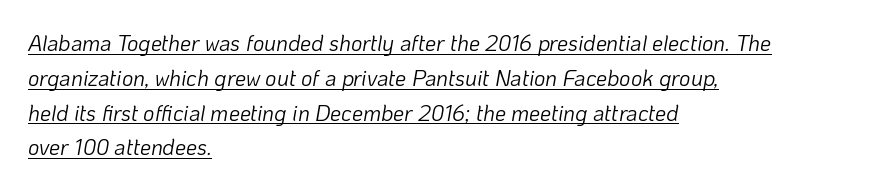
These characters rest on top of a visible drawn line. Stem width sits at or under what a default text font uses. Nothing unusual about the tracking: characters are spaced as the font intends. The lettering tilts uniformly, giving the passage an italic look.
